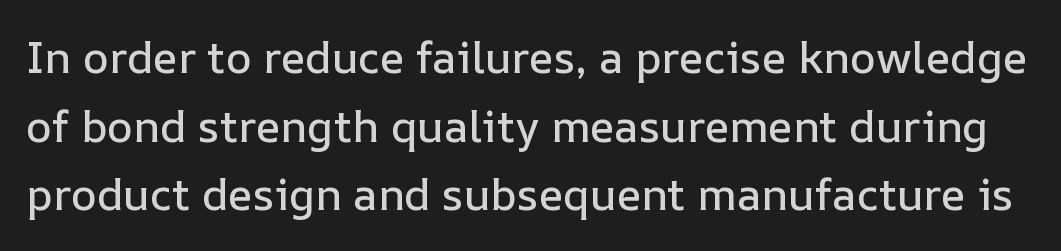
Q: Is the text italic (slanted)? A: No, it is upright.
Q: Is the text underlined? A: No.
Q: Is the spacing between letters normal or unusually wide? A: Normal.
Q: Is the spacing between lines tight, normal or loose? A: Normal.
Q: Width (condensed, normal, or wide)? A: Normal.
Q: Stroke contrast? A: Low.
Q: x-height? A: Medium.
Q: Monospaced? A: No.
